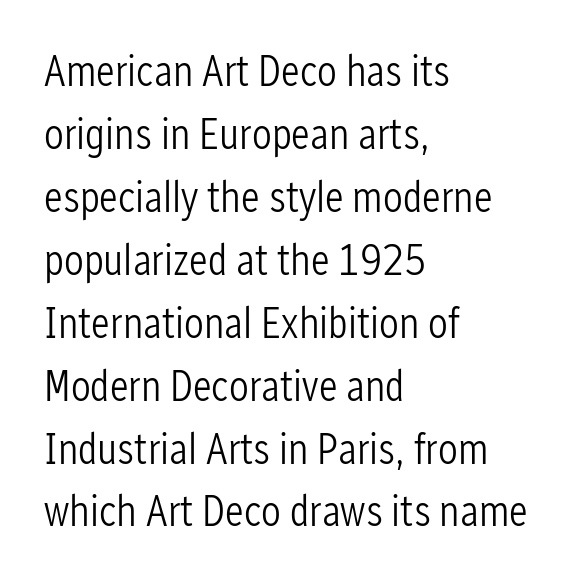
Q: Is the text bold? A: No.
Q: Is the text italic (slanted)? A: No, it is upright.
Q: Is the typeface a serif or a sans-serif typeface? A: Sans-serif.
Q: Is the text underlined? A: No.
Q: How is the paragraph aligned? A: Left-aligned.
Q: Is the spacing between letters normal or unusually wide? A: Normal.
Q: Is the spacing between lines tight, normal or loose? A: Normal.
Q: Width (condensed, normal, or wide)? A: Condensed.
Q: Stroke contrast? A: Low.
Q: x-height? A: Medium.
Q: Monospaced? A: No.
